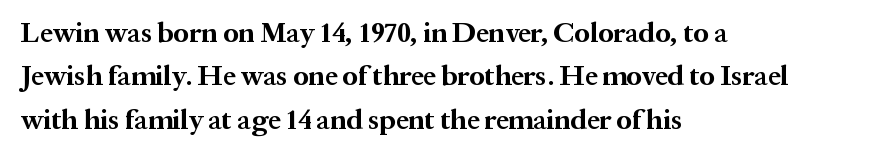
The image shows 28 px bold serif type, upright; set left-aligned, normal line spacing (1.55x), normal letter spacing, not underlined; medium stroke contrast and a medium x-height.
